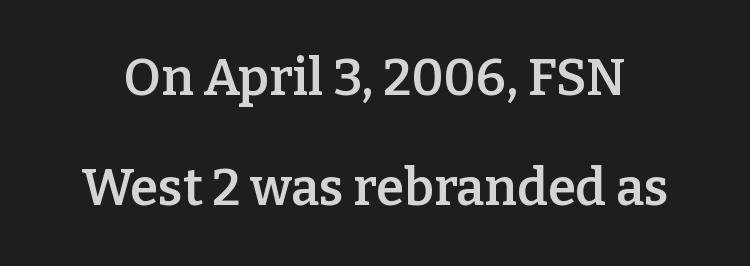
Q: Is the text bold? A: Semi-bold.
Q: Is the text italic (slanted)? A: No, it is upright.
Q: Is the typeface a serif or a sans-serif typeface? A: Serif.
Q: Is the text underlined? A: No.
Q: Is the spacing between letters normal or unusually wide? A: Normal.
Q: Is the spacing between lines tight, normal or loose? A: Loose.
Q: Width (condensed, normal, or wide)? A: Normal.
Q: Stroke contrast? A: Low.
Q: x-height? A: Medium.
Q: Monospaced? A: No.
